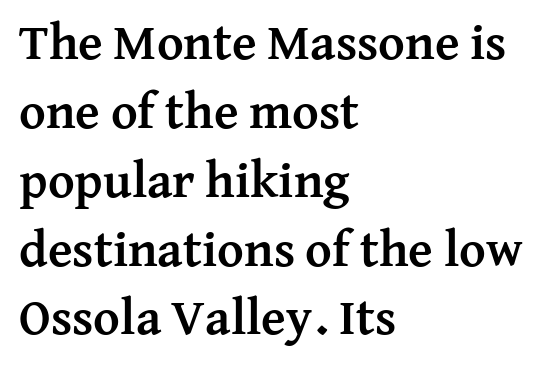
The image shows 51 px semibold serif type, upright; set left-aligned, normal line spacing (1.35x), normal letter spacing, not underlined; medium stroke contrast and a medium x-height.
